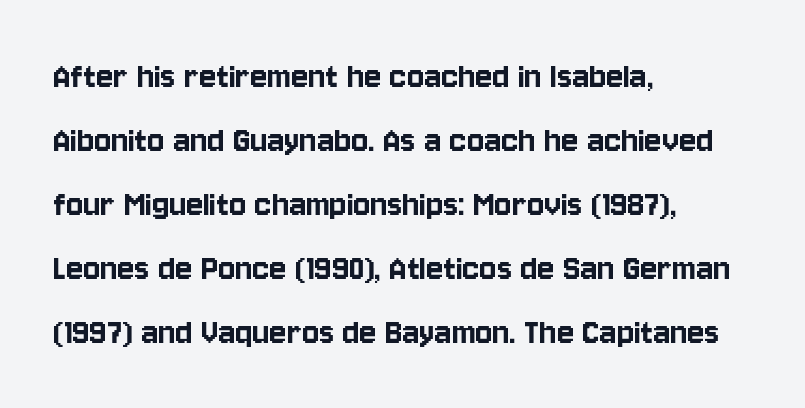
Q: Is the text italic (slanted)? A: No, it is upright.
Q: Is the typeface a serif or a sans-serif typeface? A: Sans-serif.
Q: Is the text underlined? A: No.
Q: How is the paragraph aligned? A: Left-aligned.
Q: Is the spacing between letters normal or unusually wide? A: Normal.
Q: Is the spacing between lines tight, normal or loose? A: Normal.
Q: Width (condensed, normal, or wide)? A: Condensed.
Q: Stroke contrast? A: Low.
Q: x-height? A: Large.
Q: Monospaced? A: No.
